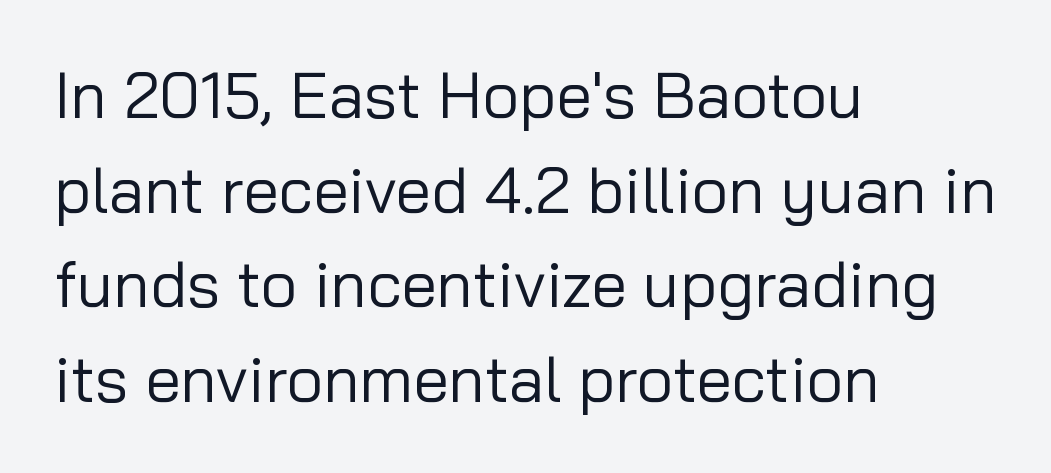
The image shows 64 px regular-weight sans-serif type, upright; set left-aligned, normal line spacing (1.48x), normal letter spacing, not underlined; low stroke contrast and a medium x-height.
